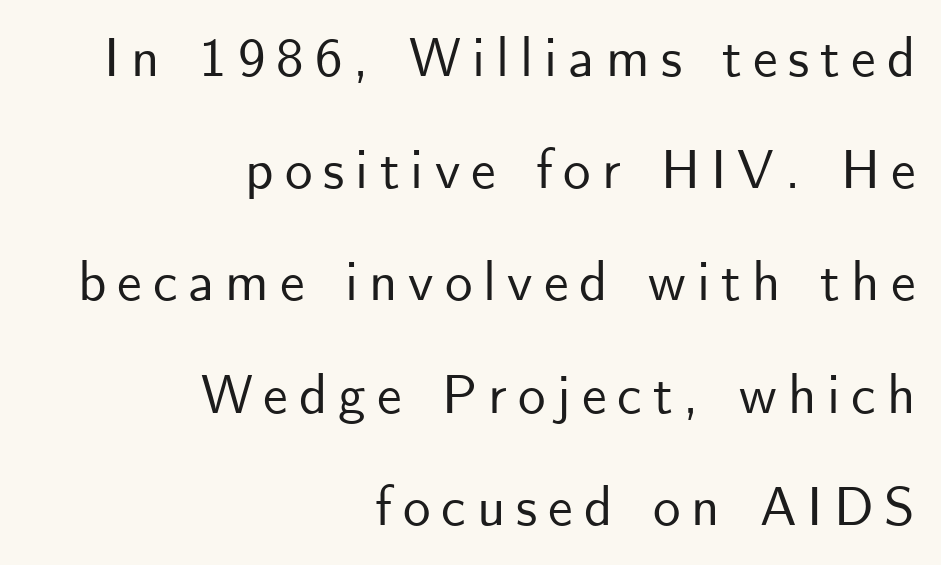
{"serif": "no", "italic": "no", "width": "normal", "stroke_contrast": "low", "x_height": "small", "monospaced": "no", "underline": "no", "align": "right", "line_spacing": "loose", "line_spacing_ratio": 2.04, "letter_spacing": "wide", "letter_spacing_em": 0.2, "glyph_px": 55}
